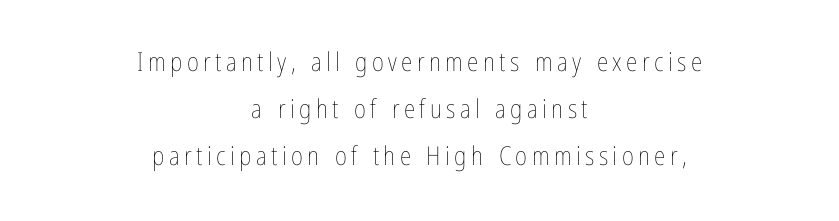
Plain, unruled lines of type. The weight tops out at a normal text grade. Style check: upright. Layout note: lines centered.
